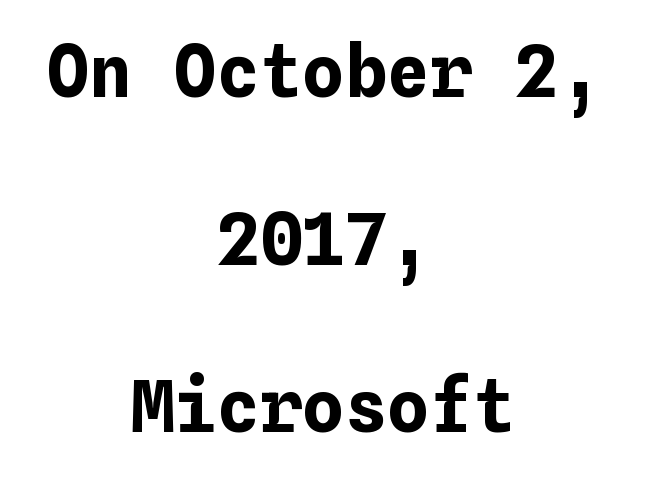
{"italic": "no", "bold": "yes", "weight": "bold", "width": "normal", "stroke_contrast": "low", "x_height": "medium", "underline": "no", "align": "center", "line_spacing": "loose", "line_spacing_ratio": 2.36, "letter_spacing": "normal", "letter_spacing_em": 0.0, "glyph_px": 71}
